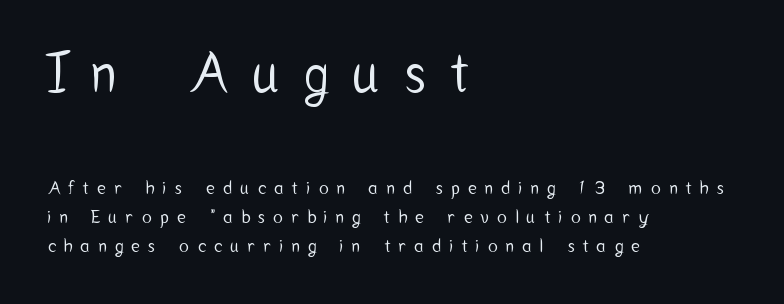
Type size steps down from the first block to the second. Short and long lines alike share a common starting point at left. Honestly, the letter spacing is so wide it's the main thing you notice. Regarding leading, the lines here are spaced in the standard way. Proportional: the letters do not fall into vertical columns.
